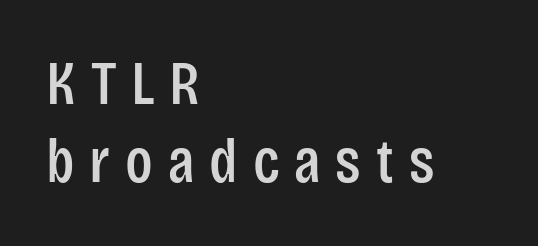
Descenders are the only things crossing below the line. Examine the stroke ends and you'll find no serifs. Alignment: flush left. Think of a printed novel: that variable character pitch is what you see here. Baseline-to-baseline distance is the conventional proportion of letter height. There is plenty of visible air inserted between adjacent glyphs.
